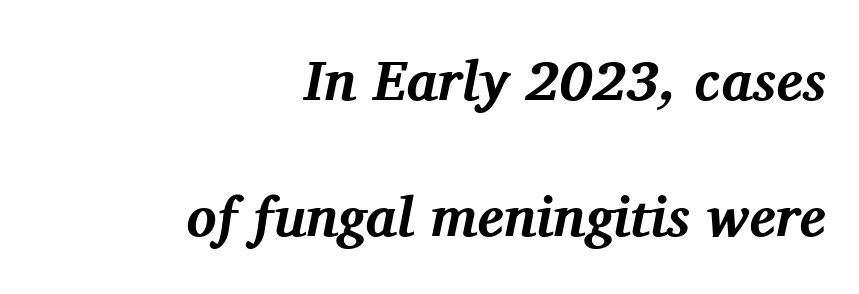
Q: Is the text bold? A: Yes.
Q: Is the text italic (slanted)? A: Yes, it leans right by about 11 degrees.
Q: Is the typeface a serif or a sans-serif typeface? A: Serif.
Q: Is the text underlined? A: No.
Q: How is the paragraph aligned? A: Right-aligned.
Q: Is the spacing between letters normal or unusually wide? A: Normal.
Q: Is the spacing between lines tight, normal or loose? A: Loose.
Q: Width (condensed, normal, or wide)? A: Normal.
Q: Stroke contrast? A: Medium.
Q: x-height? A: Medium.
Q: Monospaced? A: No.
